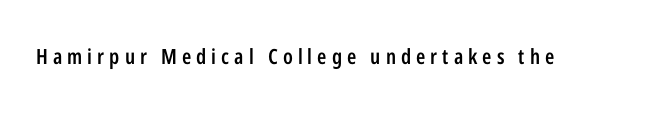
The image shows 21 px text type, upright; set unusually wide letter spacing (+0.24 em), not underlined.
